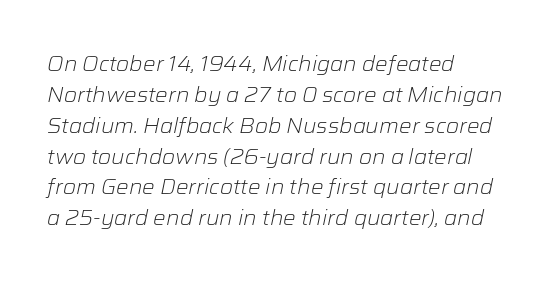
Q: Is the text bold? A: No.
Q: Is the text italic (slanted)? A: Yes, it leans right by about 12 degrees.
Q: Is the text underlined? A: No.
Q: How is the paragraph aligned? A: Left-aligned.
Q: Is the spacing between letters normal or unusually wide? A: Normal.
Q: Is the spacing between lines tight, normal or loose? A: Normal.
